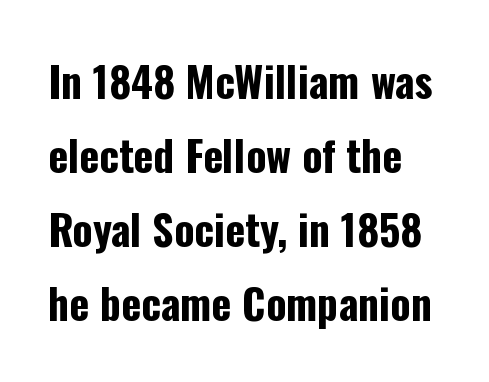
{"serif": "no", "italic": "no", "bold": "yes", "weight": "bold", "width": "condensed", "stroke_contrast": "low", "x_height": "medium", "monospaced": "no", "underline": "no", "line_spacing_ratio": 1.76, "letter_spacing": "normal", "letter_spacing_em": 0.0, "glyph_px": 42}
